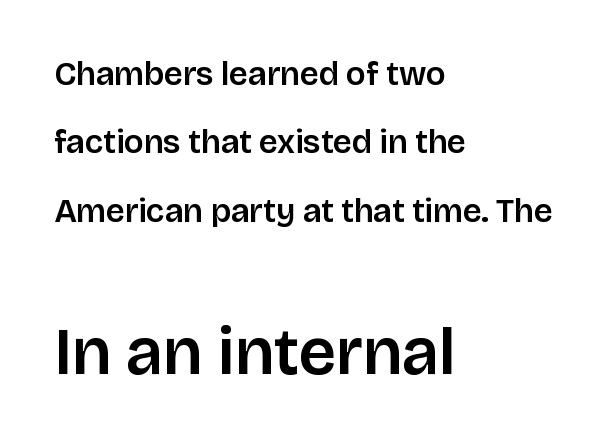
{"serif": "no", "italic": "no", "width": "normal", "stroke_contrast": "low", "x_height": "large", "monospaced": "no", "underline": "no", "align": "left", "line_spacing": "loose", "line_spacing_ratio": 2.07, "letter_spacing": "normal", "letter_spacing_em": 0.0, "larger_block": "second", "size_ratio": 2.0, "glyph_px": 66}
